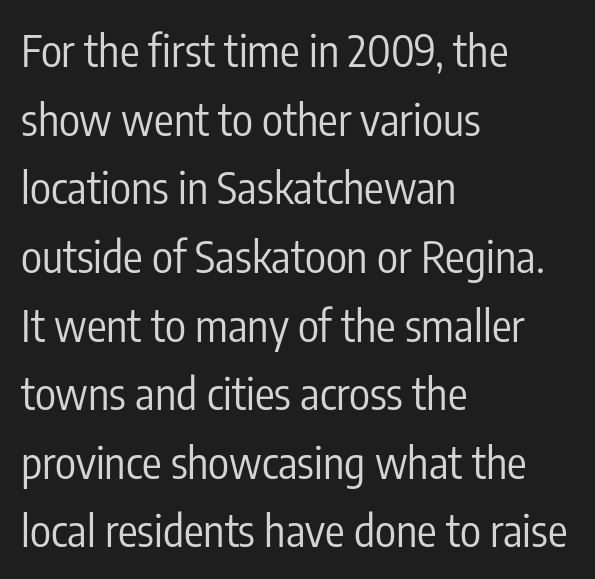
The image shows 44 px regular-weight, condensed sans-serif type, upright; set left-aligned, normal line spacing (1.56x), normal letter spacing, not underlined; low stroke contrast and a medium x-height.
